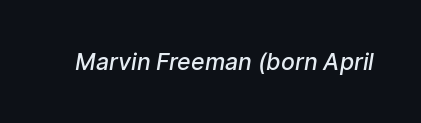
Nobody touched the tracking dial on this one. Does the weight exceed regular? Yes, but only to semibold. The baseline area is clear.
